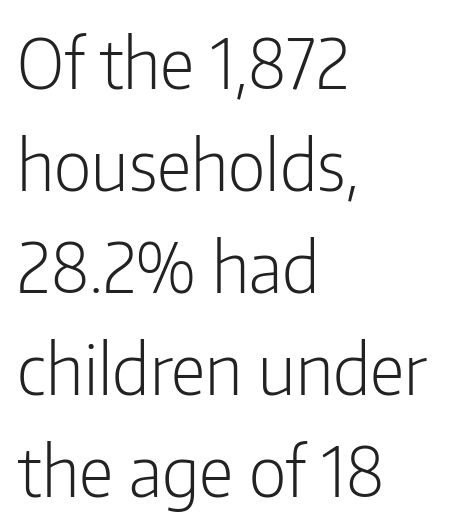
The image shows 69 px light, condensed sans-serif type, upright; set left-aligned, normal line spacing (1.48x), normal letter spacing, not underlined; low stroke contrast and a medium x-height.
